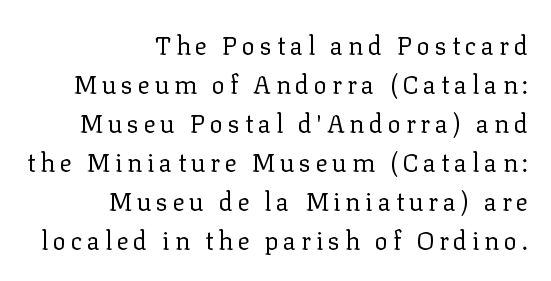
Compared with typical paragraphs, the rows here are spaced about the same. The lines in this sample share a right terminus and differ only in where they begin. The font's upright variant was chosen for this text. A quiet, ordinary-to-light weight characterises the typeface. Has an underline been added? It has not.
